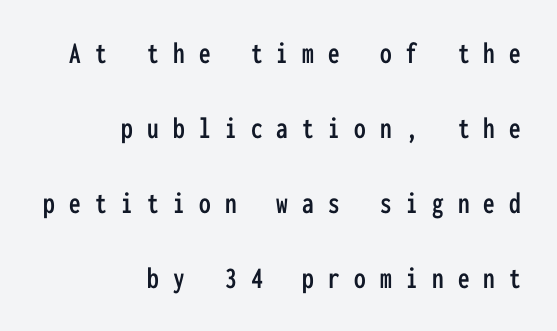
This sample uses a sans-serif face. Short and long lines alike share a common ending point at right. The leading is generous, giving the passage an open texture. What stands out about the letter spacing? Its width — letters are far apart.
